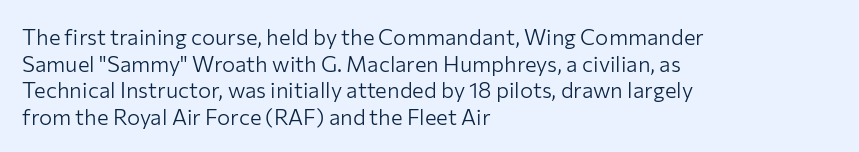
The face used here is rendered with its standard letterfit. The rag falls on the right side of this text block. The typeface has the unassuming heft of standard copy or less. Italic: no, the glyphs are upright roman.
